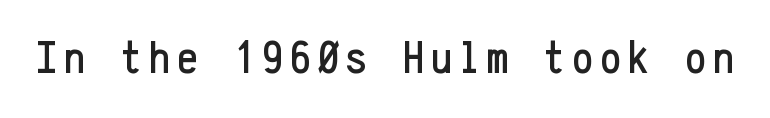
The image shows 47 px condensed sans-serif type, upright, monospaced; set not underlined; low stroke contrast and a medium x-height.
